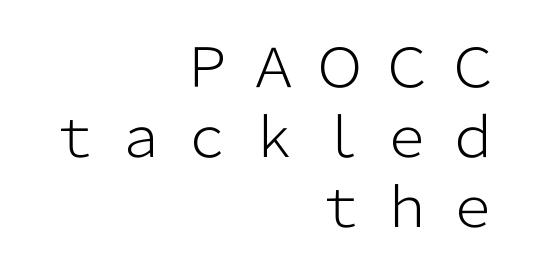
Notice how descenders clear the ascenders below comfortably — that's standard leading. These lines stack with their right ends in a neat column. You can tell from the bare stems that sans-serif type was used. Think of a printed novel: that variable character pitch is what you see here. Posture: straight, roman, zero tilt.
